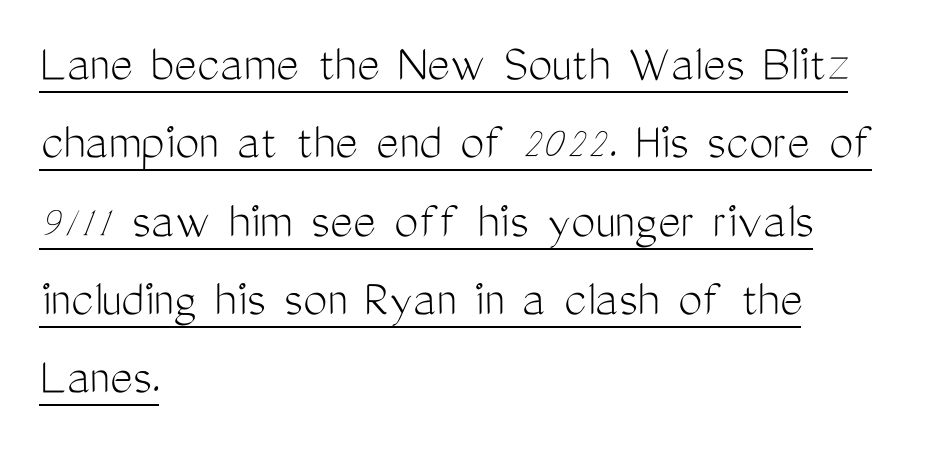
{"serif": "no", "italic": "no", "bold": "no", "weight": "light", "width": "condensed", "stroke_contrast": "medium", "x_height": "medium", "monospaced": "no", "underline": "yes", "align": "left", "line_spacing": "normal", "line_spacing_ratio": 1.45, "letter_spacing": "normal", "letter_spacing_em": 0.0, "glyph_px": 54}
